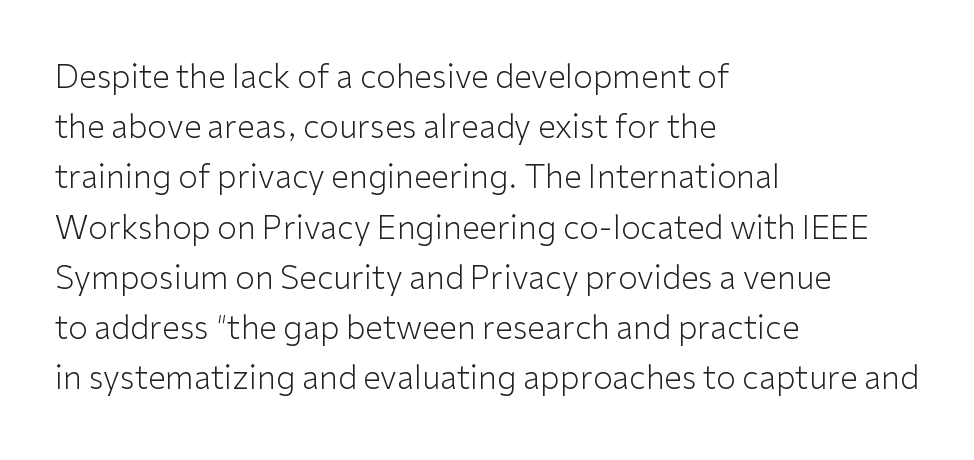
{"serif": "no", "italic": "no", "bold": "no", "weight": "light", "width": "normal", "stroke_contrast": "low", "x_height": "medium", "monospaced": "no", "underline": "no", "align": "left", "line_spacing": "normal", "line_spacing_ratio": 1.57, "letter_spacing": "normal", "letter_spacing_em": 0.0, "glyph_px": 32}
